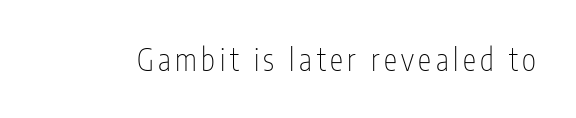
Q: Is the text bold? A: No.
Q: Is the text italic (slanted)? A: No, it is upright.
Q: Is the typeface a serif or a sans-serif typeface? A: Sans-serif.
Q: Is the text underlined? A: No.
Q: Width (condensed, normal, or wide)? A: Condensed.
Q: Stroke contrast? A: Low.
Q: x-height? A: Medium.
Q: Monospaced? A: No.
